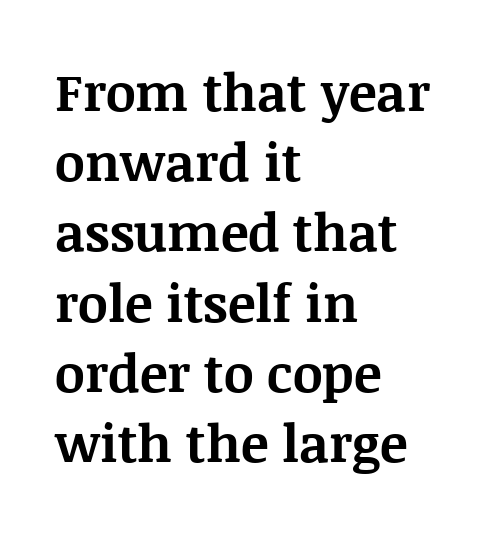
The image shows 52 px bold serif type, upright; set left-aligned, normal line spacing (1.35x), normal letter spacing, not underlined; medium stroke contrast and a large x-height.
